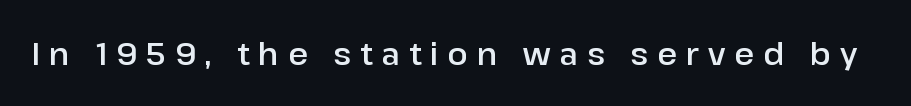
Q: Is the text italic (slanted)? A: No, it is upright.
Q: Is the typeface a serif or a sans-serif typeface? A: Sans-serif.
Q: Is the text underlined? A: No.
Q: Is the spacing between letters normal or unusually wide? A: Unusually wide.
Q: Width (condensed, normal, or wide)? A: Normal.
Q: Stroke contrast? A: Low.
Q: x-height? A: Medium.
Q: Monospaced? A: No.
